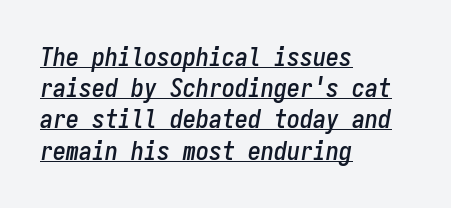
{"italic": "yes", "lean": "right", "slant_degrees": 9, "underline": "yes", "align": "left", "line_spacing_ratio": 1.2, "letter_spacing": "normal", "letter_spacing_em": 0.0, "glyph_px": 26}
